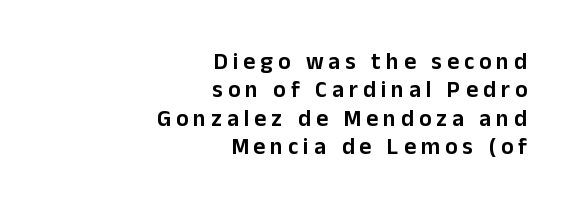
Q: Is the text italic (slanted)? A: No, it is upright.
Q: Is the text underlined? A: No.
Q: How is the paragraph aligned? A: Right-aligned.
Q: Is the spacing between letters normal or unusually wide? A: Unusually wide.
